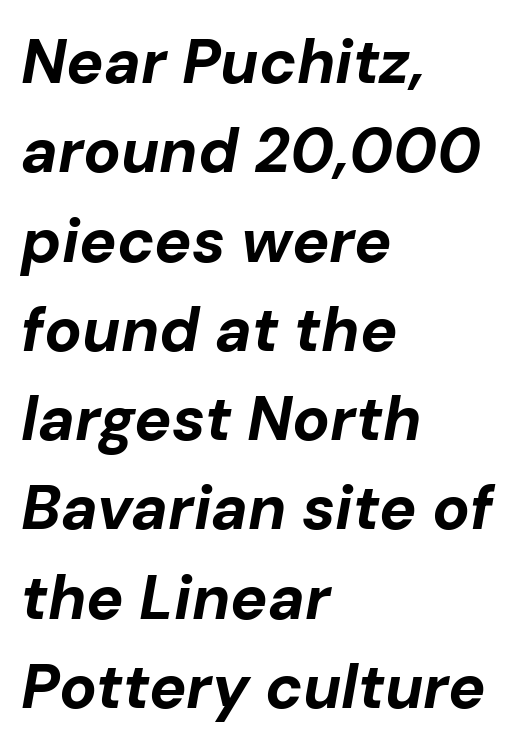
The image shows 62 px bold type, italic (leaning right); set left-aligned, normal line spacing (1.44x), normal letter spacing, not underlined; low stroke contrast and a medium x-height.
